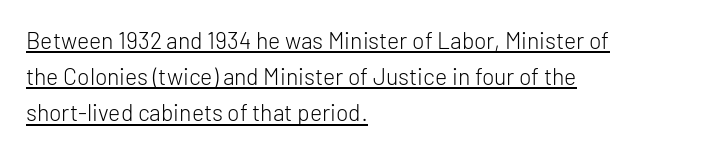
The image shows 23 px text type, upright; set left-aligned, normal line spacing (1.57x), normal letter spacing, underlined.
